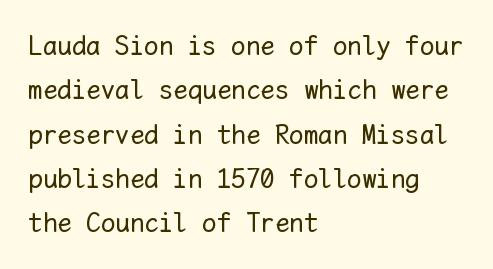
The image shows 29 px regular-weight type, upright, monospaced; set left-aligned, normal line spacing (1.53x), normal letter spacing, not underlined; low stroke contrast and a medium x-height.
